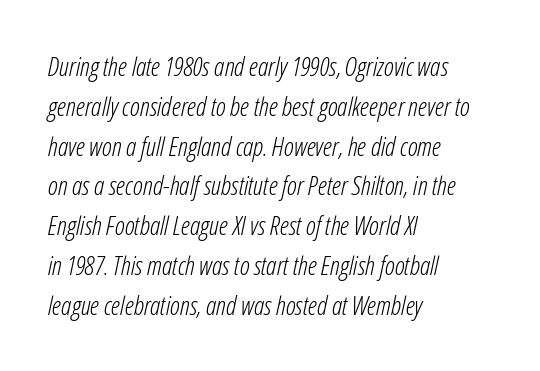
Q: Is the text bold? A: No.
Q: Is the text italic (slanted)? A: Yes, it leans right by about 12 degrees.
Q: Is the text underlined? A: No.
Q: How is the paragraph aligned? A: Left-aligned.
Q: Is the spacing between letters normal or unusually wide? A: Normal.
Q: Is the spacing between lines tight, normal or loose? A: Normal.
